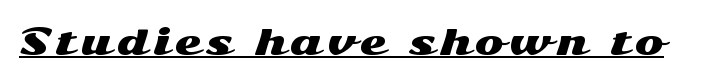
Looks like regular typesetting: each glyph gets only the width it needs. Every word sits above its own underline. Stroke terminals: plain, sans-serif.
